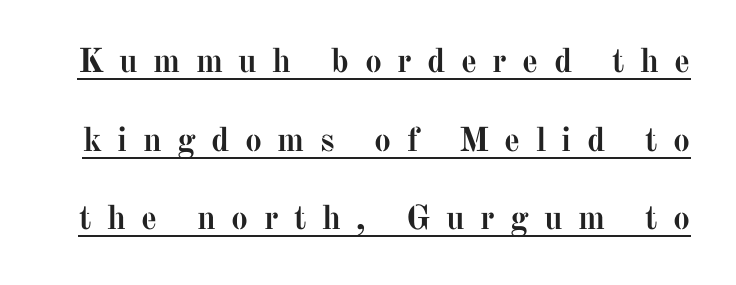
To sum up the face: it has serifs. Is the type bold? Yes — the strokes are clearly thick and heavy. Honestly, the rows look like they've been pulled way apart. In terms of posture, this sample is upright.
